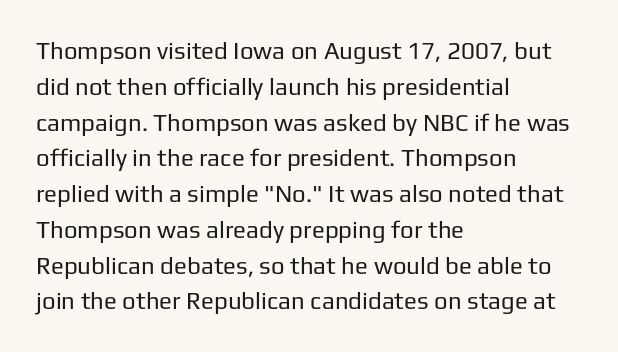
{"italic": "no", "bold": "no", "underline": "no", "align": "left", "line_spacing": "normal", "line_spacing_ratio": 1.49, "letter_spacing": "normal", "letter_spacing_em": 0.0, "glyph_px": 24}
